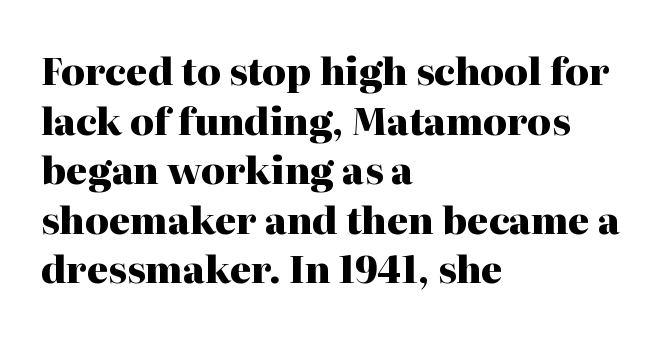
{"serif": "yes", "italic": "no", "bold": "yes", "weight": "heavy", "width": "normal", "stroke_contrast": "high", "x_height": "medium", "monospaced": "no", "underline": "no", "align": "left", "line_spacing": "normal", "line_spacing_ratio": 1.34, "letter_spacing": "normal", "letter_spacing_em": 0.0, "glyph_px": 37}
